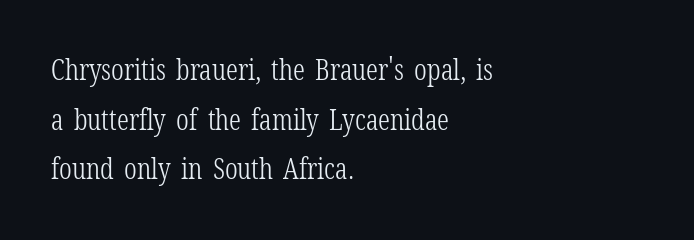
A student would call this left alignment; a typographer would say flush left, rag right. The letters sit at their default tracking, neither squeezed nor spread. No heavy texture on the line: the type isn't bold. The glyphs are unaccompanied by any horizontal stroke below them. Think of a printed novel: that variable character pitch is what you see here. Look at the bottom of the vertical strokes: they flare into serifs here.
